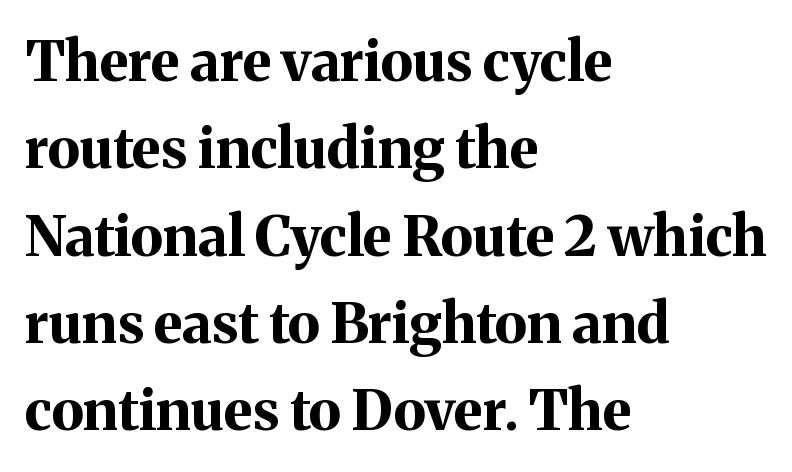
{"serif": "yes", "italic": "no", "bold": "yes", "weight": "bold", "width": "normal", "stroke_contrast": "medium", "x_height": "medium", "monospaced": "no", "underline": "no", "align": "left", "line_spacing": "normal", "line_spacing_ratio": 1.56, "letter_spacing": "normal", "letter_spacing_em": 0.0, "glyph_px": 56}
